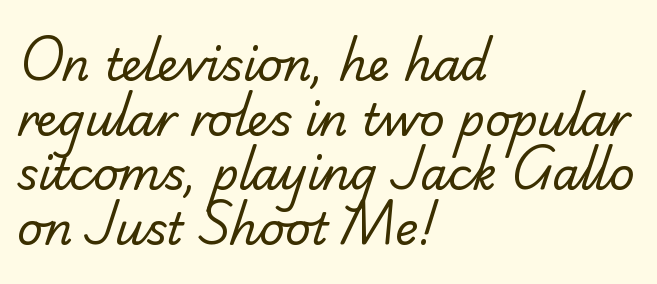
The image shows 44 px regular-weight serif type; set left-aligned, line spacing 1.24x, normal letter spacing, not underlined; low stroke contrast and a small x-height.
